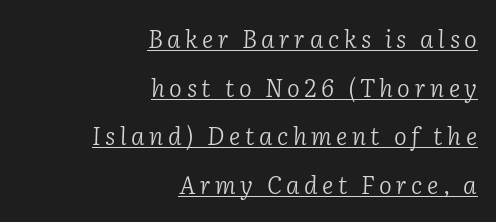
{"italic": "yes", "lean": "right", "slant_degrees": 2, "bold": "no", "underline": "yes", "align": "right", "line_spacing": "loose", "line_spacing_ratio": 2.03, "glyph_px": 24}
